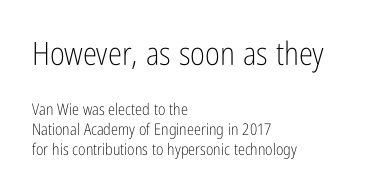
{"serif": "no", "italic": "no", "bold": "no", "weight": "light", "width": "condensed", "stroke_contrast": "low", "x_height": "medium", "monospaced": "no", "underline": "no", "align": "left", "line_spacing": "normal", "line_spacing_ratio": 1.25, "letter_spacing": "normal", "letter_spacing_em": 0.0, "larger_block": "first", "size_ratio": 2.0, "glyph_px": 32}
